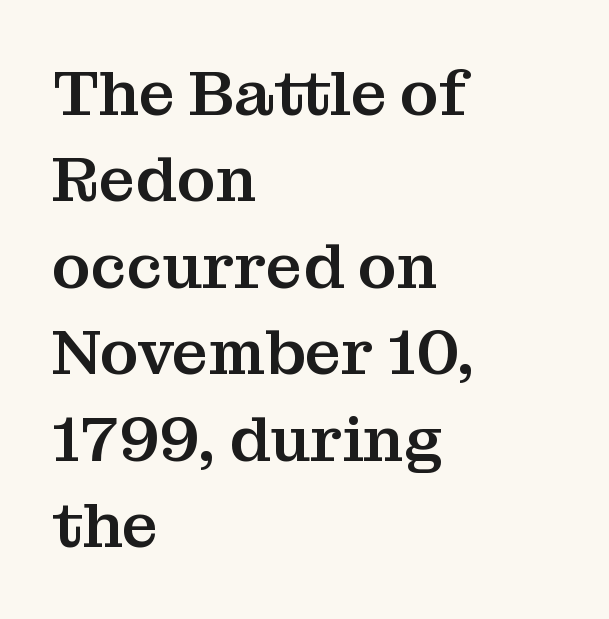
Q: Is the text italic (slanted)? A: No, it is upright.
Q: Is the typeface a serif or a sans-serif typeface? A: Serif.
Q: Is the text underlined? A: No.
Q: How is the paragraph aligned? A: Left-aligned.
Q: Is the spacing between letters normal or unusually wide? A: Normal.
Q: Is the spacing between lines tight, normal or loose? A: Normal.
Q: Width (condensed, normal, or wide)? A: Normal.
Q: Stroke contrast? A: Medium.
Q: x-height? A: Medium.
Q: Monospaced? A: No.
